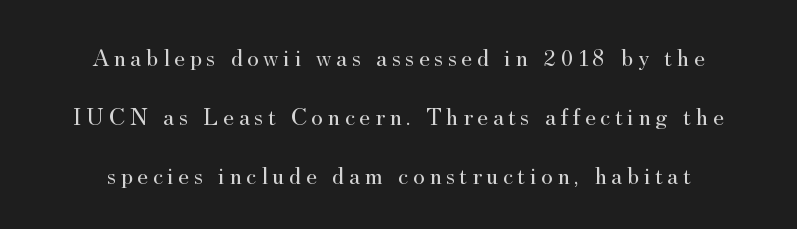
Q: Is the text bold? A: No.
Q: Is the text italic (slanted)? A: No, it is upright.
Q: Is the text underlined? A: No.
Q: Is the spacing between lines tight, normal or loose? A: Loose.
